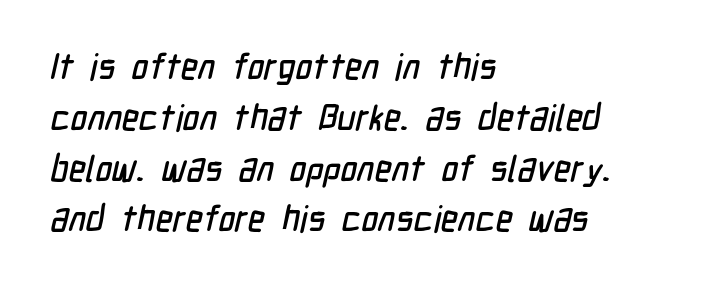
Q: Is the typeface a serif or a sans-serif typeface? A: Sans-serif.
Q: Is the text underlined? A: No.
Q: How is the paragraph aligned? A: Left-aligned.
Q: Is the spacing between letters normal or unusually wide? A: Normal.
Q: Is the spacing between lines tight, normal or loose? A: Normal.
Q: Width (condensed, normal, or wide)? A: Condensed.
Q: Stroke contrast? A: Low.
Q: x-height? A: Medium.
Q: Monospaced? A: No.
